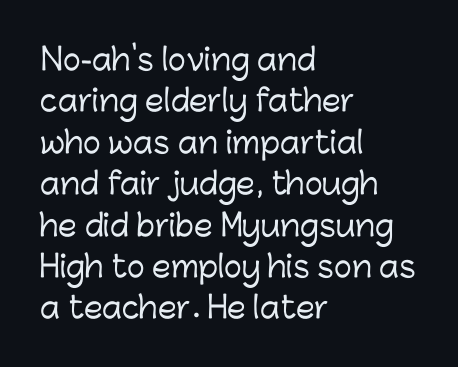
{"serif": "no", "italic": "no", "width": "normal", "stroke_contrast": "low", "x_height": "medium", "monospaced": "no", "underline": "no", "align": "left", "line_spacing": "normal", "line_spacing_ratio": 1.38, "letter_spacing": "normal", "letter_spacing_em": 0.0, "glyph_px": 30}
